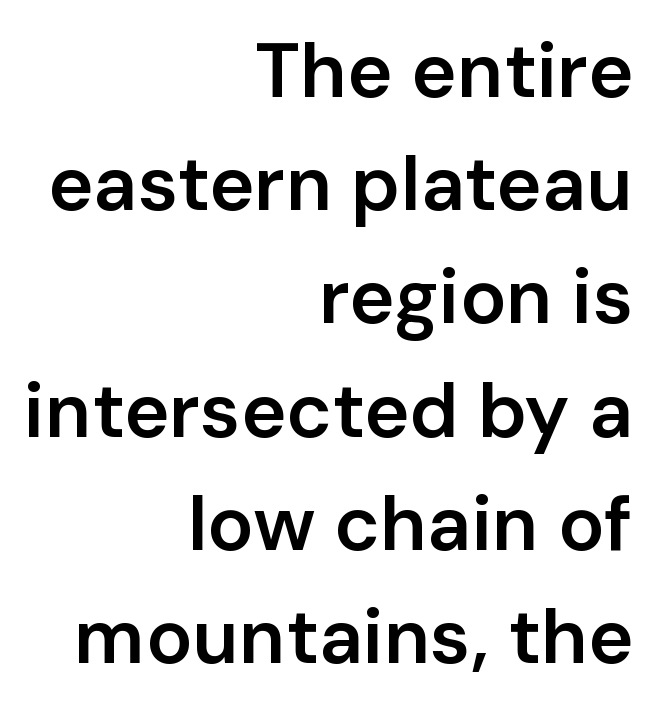
Notice the strokes are somewhat thickened but not fully heavy: this is a semibold. Regarding leading, the lines here are spaced in the standard way. The line texture is even and compact thanks to regular tracking. This sample is right-justified, so line beginnings fall wherever the words allow. These lines were composed using upright roman letters. The typeface chosen for these lines omits serifs.
